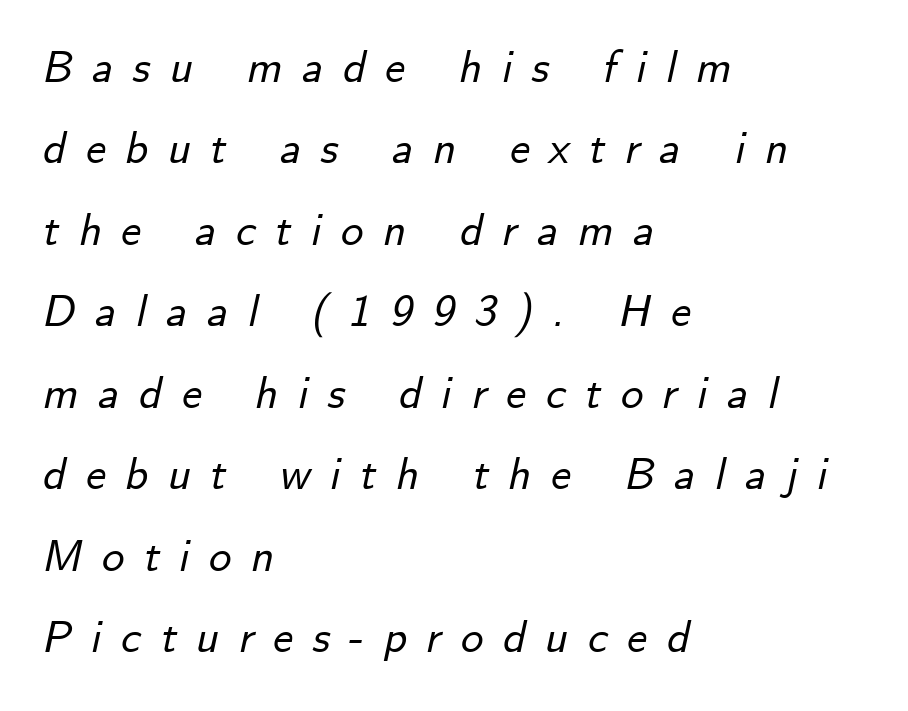
Q: Is the text italic (slanted)? A: Yes, it leans right by about 12 degrees.
Q: Is the text underlined? A: No.
Q: How is the paragraph aligned? A: Left-aligned.
Q: Is the spacing between letters normal or unusually wide? A: Unusually wide.
Q: Width (condensed, normal, or wide)? A: Normal.
Q: Stroke contrast? A: Low.
Q: x-height? A: Small.
Q: Monospaced? A: No.
